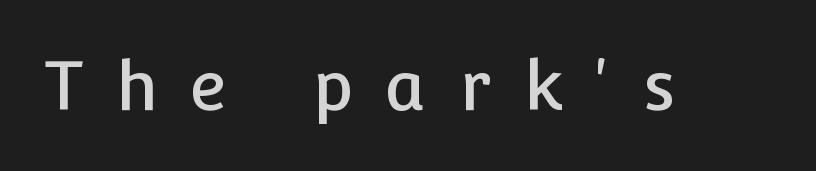
Q: Is the text italic (slanted)? A: No, it is upright.
Q: Is the typeface a serif or a sans-serif typeface? A: Sans-serif.
Q: Is the text underlined? A: No.
Q: Is the spacing between letters normal or unusually wide? A: Unusually wide.
Q: Width (condensed, normal, or wide)? A: Normal.
Q: Stroke contrast? A: Low.
Q: x-height? A: Medium.
Q: Monospaced? A: No.
